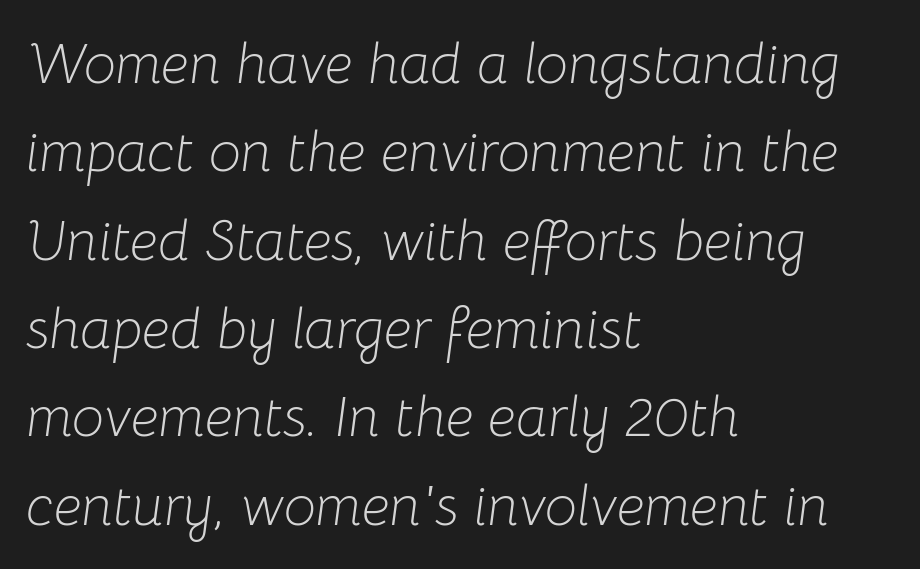
The image shows 57 px light type, italic (leaning right); set left-aligned, normal line spacing (1.55x), normal letter spacing, not underlined; low stroke contrast and a medium x-height.
